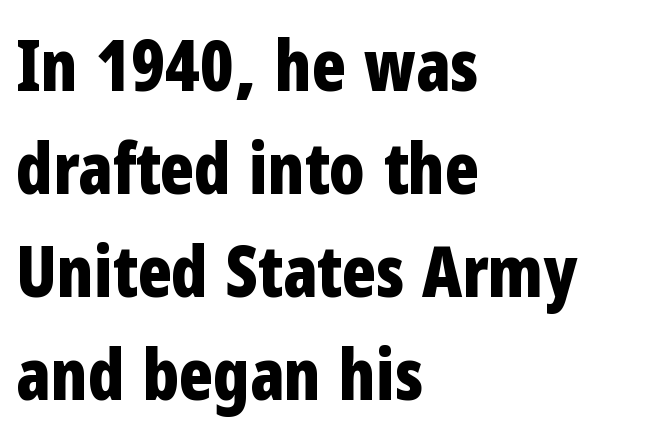
This rendering employs a face without finishing strokes, i.e., a sans-serif. No word sits above an underline. Character widths vary here, with narrow letters taking less room than wide ones. The gaps between neighbouring characters are ordinary and unremarkable. Line starts are locked; line ends wander.
